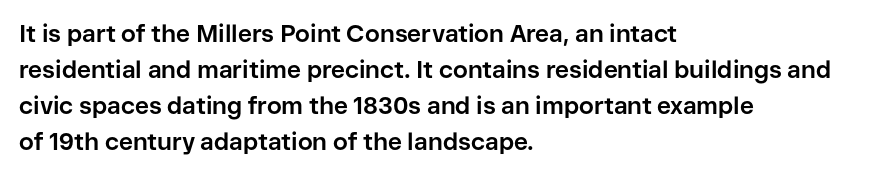
These lines are set flush left with a ragged right edge. Upright lettering throughout. Compared with typical body copy, the letter spacing here is the same. The line-height multiplier appears to be the usual default.
